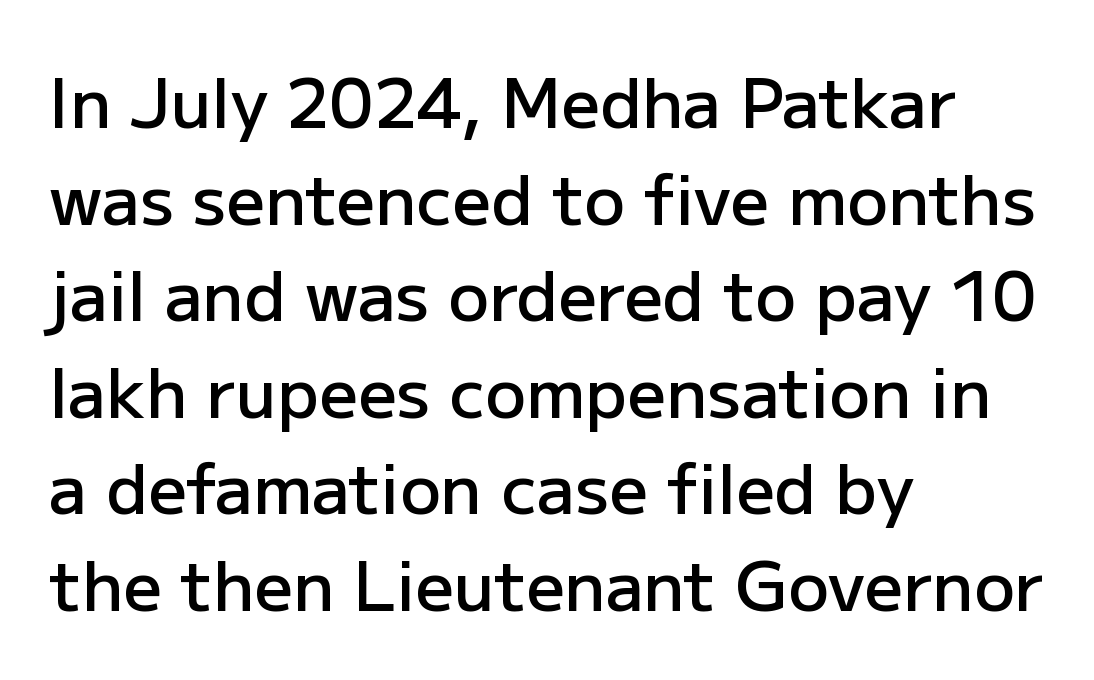
A typesetter would call this proportional, since set widths differ per character. Leading: standard. The type family on display is of the sans-serif kind. The characters look somewhat weighty, a semibold short of true bold. Horizontally, the lines are justified to the leading edge only.
